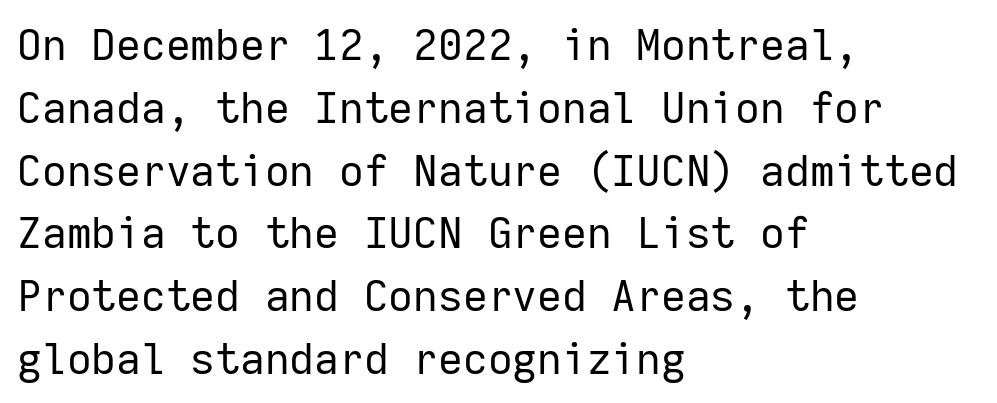
Line beginnings align vertically; line endings do not. The letters sit at their default tracking, neither squeezed nor spread. The space between consecutive lines is moderate. Clear beneath every line of the passage.
